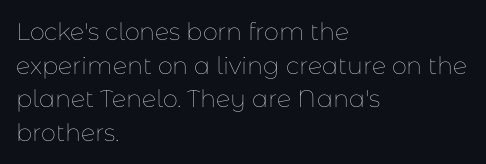
Does the copy run flush right? No — it runs flush left. Does extra space separate the letters? No, they use regular spacing. The letters look calm and open, with moderate or lighter stems. Beneath every word, the page is bare. Normally led — the rows are evenly, conventionally spaced.
